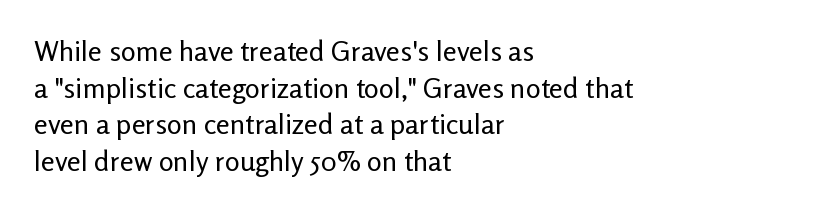
The image shows 28 px regular-weight sans-serif type, upright; set left-aligned, normal line spacing (1.31x), normal letter spacing, not underlined; low stroke contrast and a medium x-height.
